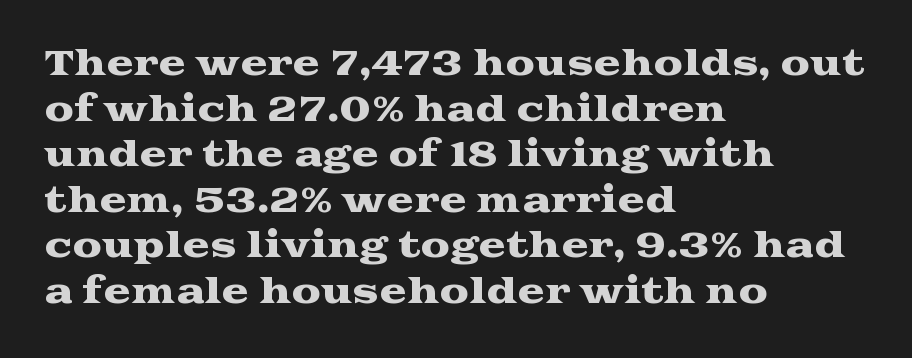
You can tell it's not italic because the verticals are truly vertical. Honestly, the letter spacing is just normal — you wouldn't notice it. The font family rendered here belongs to the serif group. The specimen omits any rule beneath the text block's lines. These lines are rendered in a variable-pitch font.
